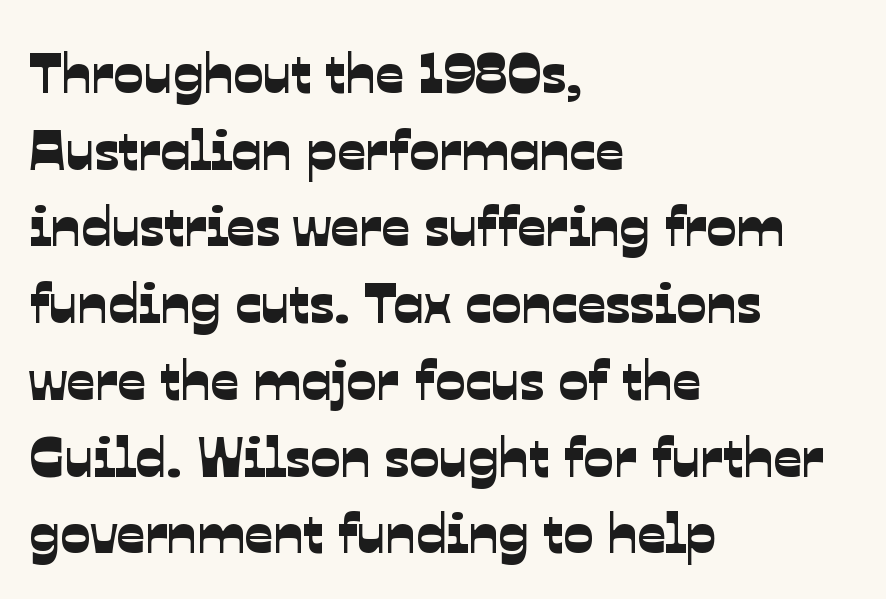
{"serif": "no", "width": "normal", "stroke_contrast": "low", "x_height": "medium", "monospaced": "no", "underline": "no", "align": "left", "line_spacing": "normal", "line_spacing_ratio": 1.37, "letter_spacing": "normal", "letter_spacing_em": 0.0, "glyph_px": 56}
